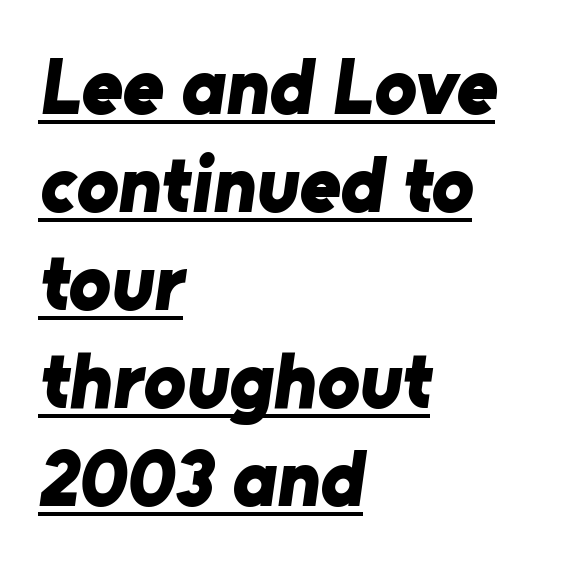
{"serif": "no", "bold": "yes", "weight": "bold", "width": "normal", "stroke_contrast": "low", "x_height": "medium", "monospaced": "no", "underline": "yes", "align": "left", "line_spacing_ratio": 1.24, "letter_spacing": "normal", "letter_spacing_em": 0.0, "glyph_px": 79}
